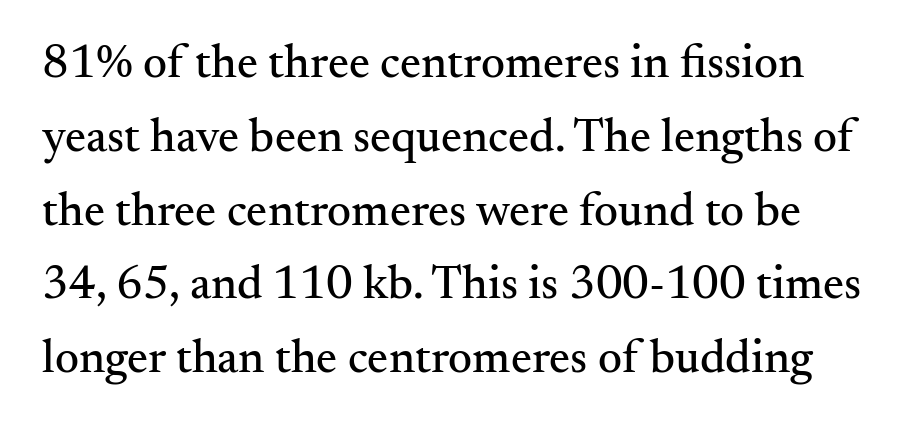
Q: Is the text italic (slanted)? A: No, it is upright.
Q: Is the typeface a serif or a sans-serif typeface? A: Serif.
Q: Is the text underlined? A: No.
Q: Is the spacing between letters normal or unusually wide? A: Normal.
Q: Is the spacing between lines tight, normal or loose? A: Normal.
Q: Width (condensed, normal, or wide)? A: Normal.
Q: Stroke contrast? A: Medium.
Q: x-height? A: Small.
Q: Monospaced? A: No.
